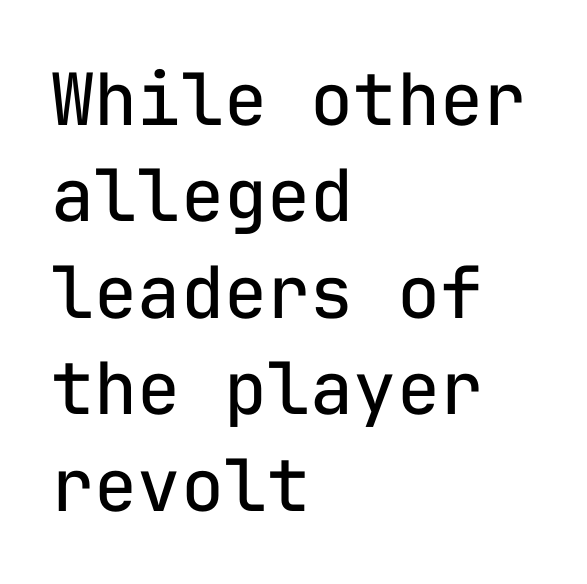
The image shows 72 px regular-weight sans-serif type, upright, monospaced; set left-aligned, normal line spacing (1.34x), normal letter spacing, not underlined; low stroke contrast and a medium x-height.
